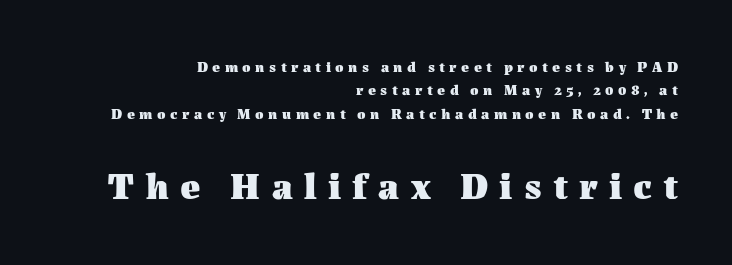
In terms of letterspacing, this is a distinctly airy, spread setting. The letters advance in unequal steps, a hallmark of proportional type. Reading top to bottom, the characters get bigger at the block break. Posture: upright roman.
